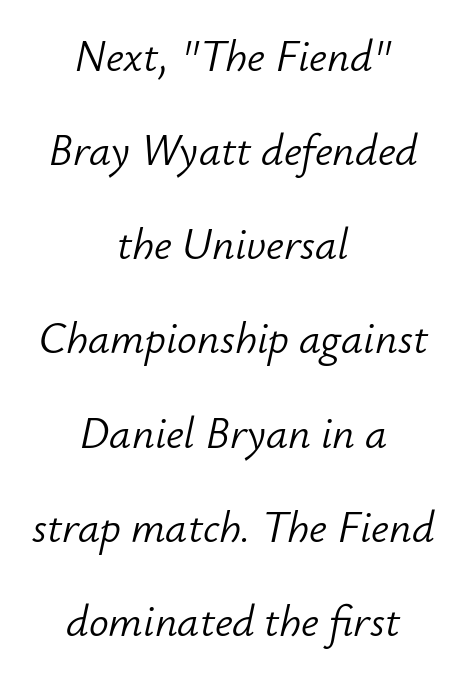
Horizontal alignment here is central, giving a formal, balanced look. Weight: regular or lighter. How would I describe the line gaps? Wide and relaxed. There's an unmistakable incline to the writing here. The face used here is proportionally spaced, like ordinary book or web type. Tracking value appears to be zero — textbook default spacing.
